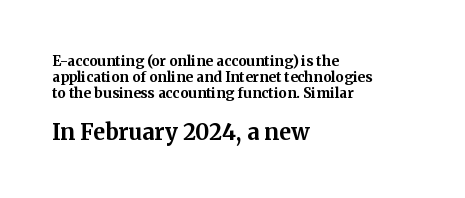
Underlining? Definitely not there. Strokes here are thick enough to call this a true bold. This is roman type, the default non-slanted kind. Short and long lines alike share a common starting point at left. Glyph-to-glyph distance matches everyday printed text.
